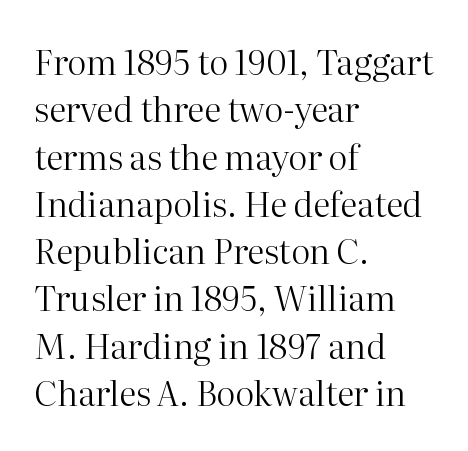
Q: Is the text bold? A: No.
Q: Is the text italic (slanted)? A: No, it is upright.
Q: Is the typeface a serif or a sans-serif typeface? A: Serif.
Q: Is the text underlined? A: No.
Q: How is the paragraph aligned? A: Left-aligned.
Q: Is the spacing between letters normal or unusually wide? A: Normal.
Q: Is the spacing between lines tight, normal or loose? A: Normal.
Q: Width (condensed, normal, or wide)? A: Normal.
Q: Stroke contrast? A: High.
Q: x-height? A: Medium.
Q: Monospaced? A: No.
